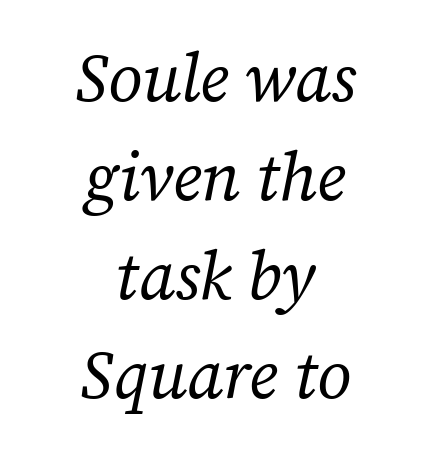
Slanted lettering throughout. Characters follow at the spacing the type designer built in. Unlike a clean sans, this face finishes its strokes with serifs. A typesetter would call this leading conventional body-copy spacing. The letters advance in unequal steps, a hallmark of proportional type. Has an underline been added? It has not.
